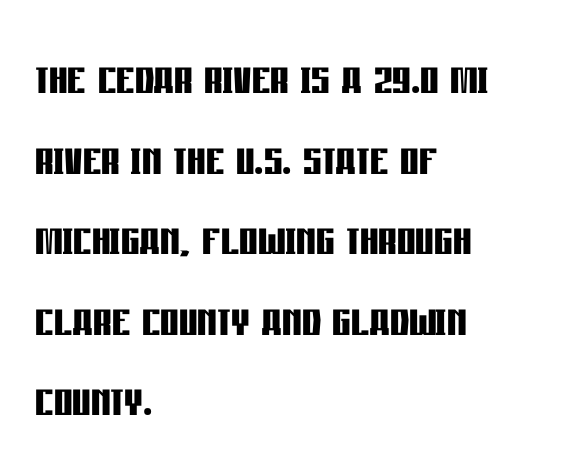
Q: Is the text bold? A: Yes.
Q: Is the text italic (slanted)? A: No, it is upright.
Q: Is the typeface a serif or a sans-serif typeface? A: Sans-serif.
Q: Is the text underlined? A: No.
Q: How is the paragraph aligned? A: Left-aligned.
Q: Is the spacing between letters normal or unusually wide? A: Normal.
Q: Is the spacing between lines tight, normal or loose? A: Normal.
Q: Width (condensed, normal, or wide)? A: Condensed.
Q: Stroke contrast? A: Low.
Q: x-height? A: Large.
Q: Monospaced? A: No.
